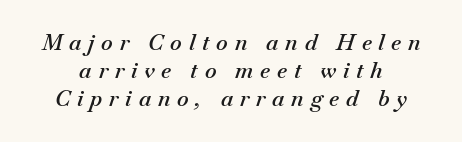
The image shows 22 px text type, italic (leaning right); set normal line spacing (1.28x), unusually wide letter spacing (+0.31 em), not underlined.
